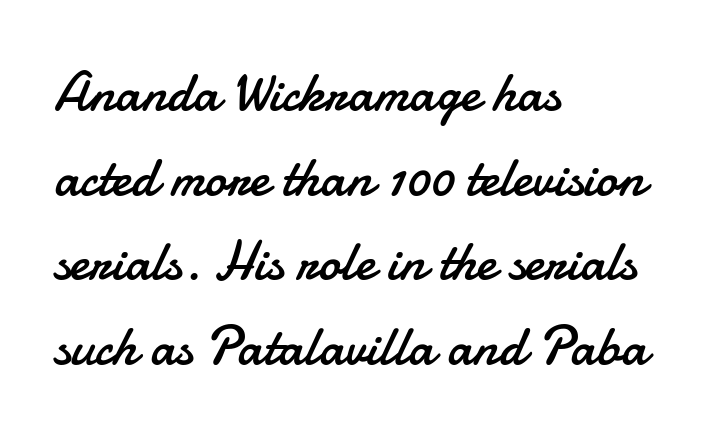
This block has exactly the height ordinary leading produces. The rendering uses natural spacing where letterforms have individual widths. Default kerning and tracking; the words read as compact shapes. Each letter's strokes conclude bluntly, with no projecting serifs. The weight would be labelled regular, book, light, or lighter still.
